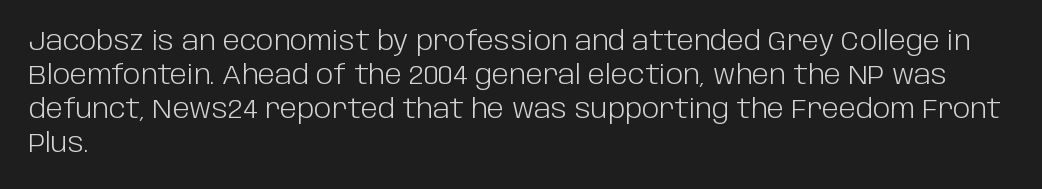
The image shows 26 px text type, upright; set left-aligned, normal line spacing (1.31x), normal letter spacing, not underlined.
